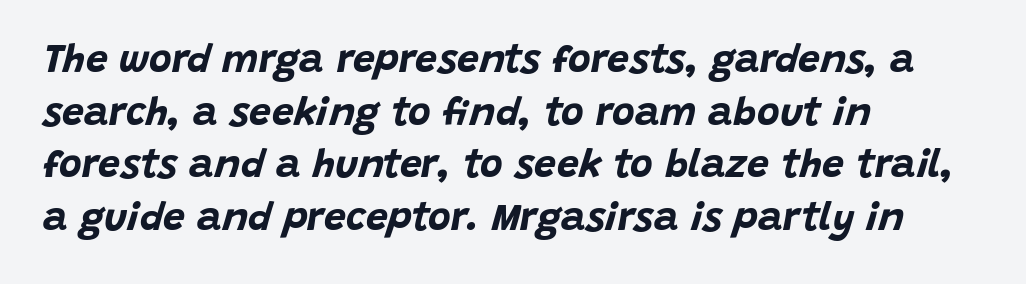
{"italic": "yes", "lean": "right", "slant_degrees": 15, "bold": "yes", "weight": "bold", "width": "normal", "stroke_contrast": "low", "x_height": "large", "monospaced": "no", "underline": "no", "align": "left", "line_spacing": "normal", "line_spacing_ratio": 1.35, "letter_spacing": "normal", "letter_spacing_em": 0.0, "glyph_px": 39}
